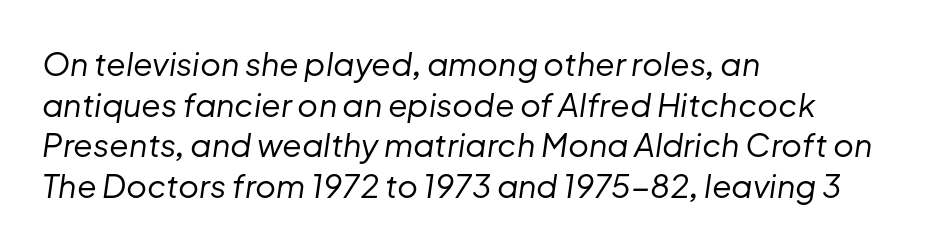
Stems and bowls with no extra thickness — not bold. The letters advance in unequal steps, a hallmark of proportional type. Reading down the block, your eye returns to a fixed left position each line. Emphasis-style slanted type is in use.
